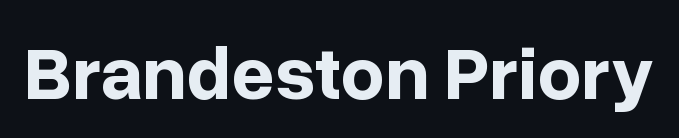
The image shows 76 px bold sans-serif type, upright; set normal letter spacing, not underlined; low stroke contrast and a medium x-height.
